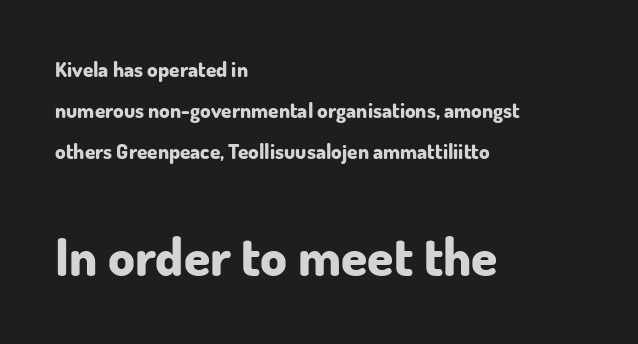
Q: Is the text bold? A: Yes.
Q: Is the text italic (slanted)? A: No, it is upright.
Q: Is the typeface a serif or a sans-serif typeface? A: Sans-serif.
Q: Is the text underlined? A: No.
Q: How is the paragraph aligned? A: Left-aligned.
Q: Is the spacing between letters normal or unusually wide? A: Normal.
Q: Is the spacing between lines tight, normal or loose? A: Loose.
Q: Which block of text is set in a larger size, the first (top) or the second (bottom)? A: The second (bottom) one.
Q: Width (condensed, normal, or wide)? A: Normal.
Q: Stroke contrast? A: Low.
Q: x-height? A: Small.
Q: Monospaced? A: No.
